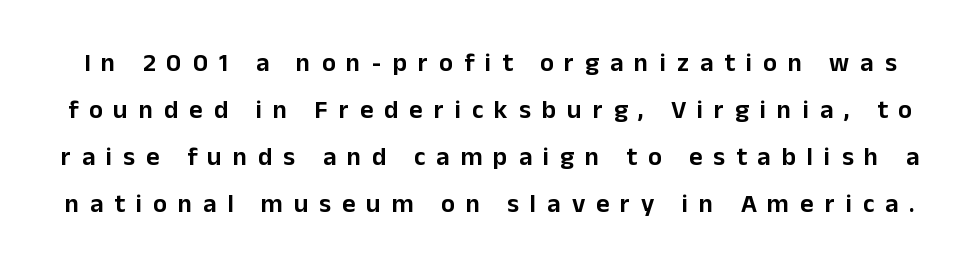
The image shows 26 px text type, upright; set line spacing 1.81x, unusually wide letter spacing (+0.42 em), not underlined.
